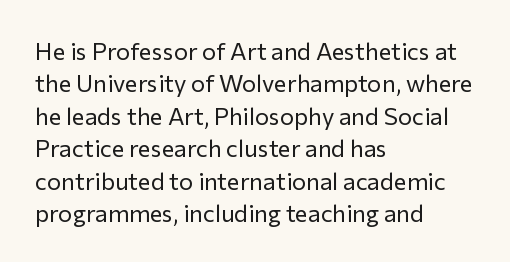
The image shows 24 px text type, upright; set left-aligned, normal line spacing (1.35x), normal letter spacing, not underlined.
